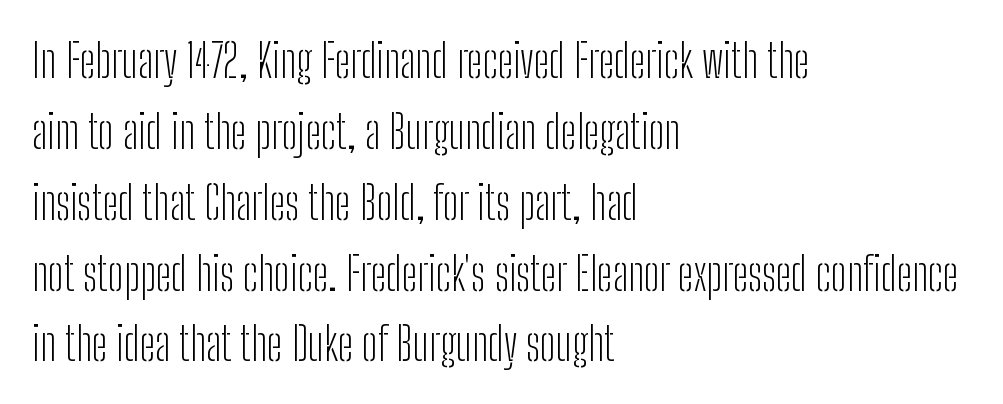
{"serif": "no", "italic": "no", "bold": "no", "weight": "light", "width": "condensed", "stroke_contrast": "low", "x_height": "medium", "monospaced": "no", "underline": "no", "align": "left", "line_spacing": "normal", "line_spacing_ratio": 1.54, "letter_spacing": "normal", "letter_spacing_em": 0.0, "glyph_px": 46}
